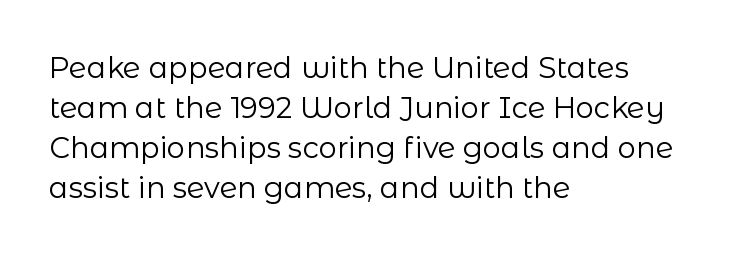
The image shows 29 px regular-weight sans-serif type, upright; set left-aligned, normal line spacing (1.38x), normal letter spacing, not underlined; low stroke contrast and a medium x-height.
